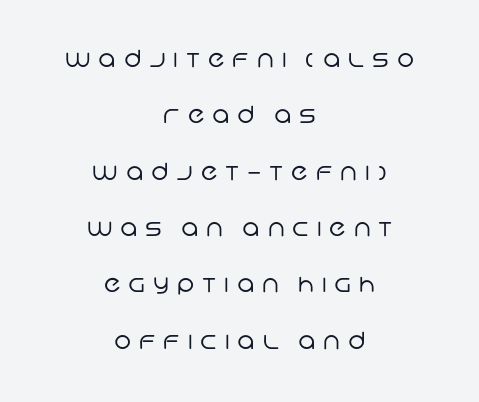
Q: Is the text bold? A: No.
Q: Is the text underlined? A: No.
Q: How is the paragraph aligned? A: Centered.
Q: Is the spacing between letters normal or unusually wide? A: Unusually wide.
Q: Is the spacing between lines tight, normal or loose? A: Loose.
